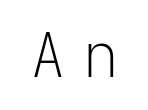
Q: Is the text bold? A: No.
Q: Is the text italic (slanted)? A: No, it is upright.
Q: Is the typeface a serif or a sans-serif typeface? A: Sans-serif.
Q: Is the text underlined? A: No.
Q: Is the spacing between letters normal or unusually wide? A: Unusually wide.
Q: Width (condensed, normal, or wide)? A: Normal.
Q: Stroke contrast? A: Low.
Q: x-height? A: Medium.
Q: Monospaced? A: No.
